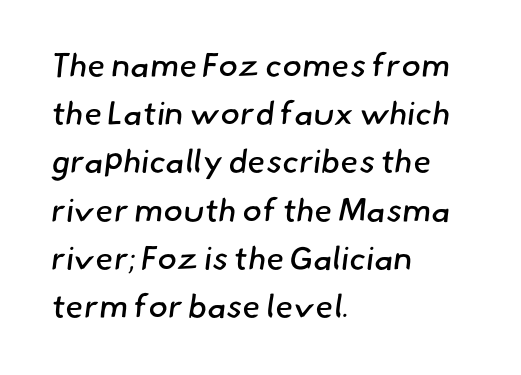
Q: Is the text bold? A: No.
Q: Is the typeface a serif or a sans-serif typeface? A: Sans-serif.
Q: Is the text underlined? A: No.
Q: How is the paragraph aligned? A: Left-aligned.
Q: Is the spacing between letters normal or unusually wide? A: Normal.
Q: Is the spacing between lines tight, normal or loose? A: Normal.
Q: Width (condensed, normal, or wide)? A: Normal.
Q: Stroke contrast? A: Low.
Q: x-height? A: Small.
Q: Monospaced? A: No.
